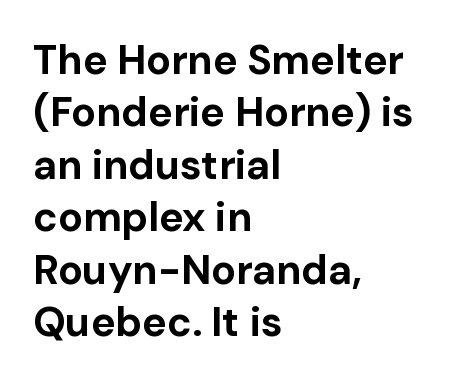
The image shows 41 px bold sans-serif type, upright; set left-aligned, normal line spacing (1.28x), normal letter spacing, not underlined; low stroke contrast and a medium x-height.
